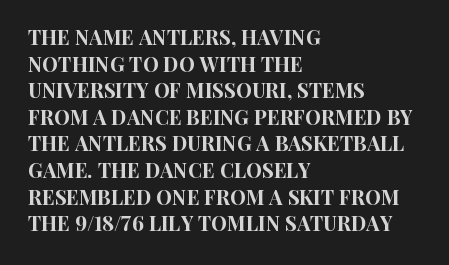
Which margin do the lines hug? The left one — the right edge is uneven. Do the letters lean? They stand straight. Students, note that the glyphs here touch the page at normal intervals. The block of text has a typical density, with ordinary space between rows. Unmarked baselines from the first word to the last.
